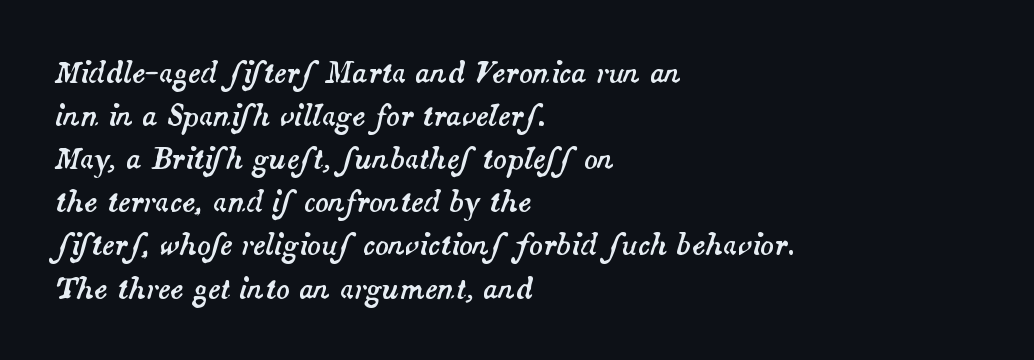
Q: Is the text italic (slanted)? A: Yes, it leans right by about 14 degrees.
Q: Is the text underlined? A: No.
Q: How is the paragraph aligned? A: Left-aligned.
Q: Is the spacing between letters normal or unusually wide? A: Normal.
Q: Is the spacing between lines tight, normal or loose? A: Normal.
Q: Width (condensed, normal, or wide)? A: Normal.
Q: Stroke contrast? A: Medium.
Q: x-height? A: Small.
Q: Monospaced? A: No.
